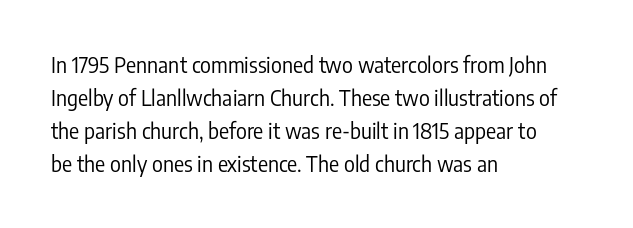
The image shows 21 px text type, upright; set left-aligned, normal line spacing (1.57x), normal letter spacing, not underlined.
